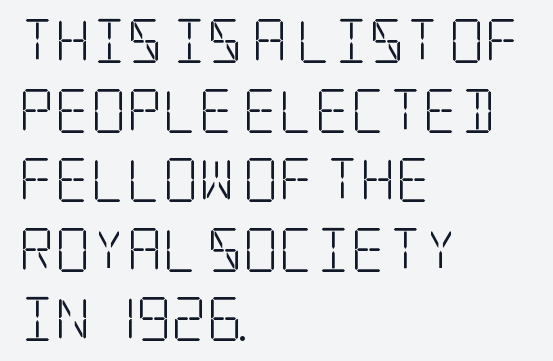
This is serif lettering, the kind often seen in printed books. The passage shown has conventional tracking throughout. The space between consecutive lines is moderate. Is there any slant? The stems are plumb.
